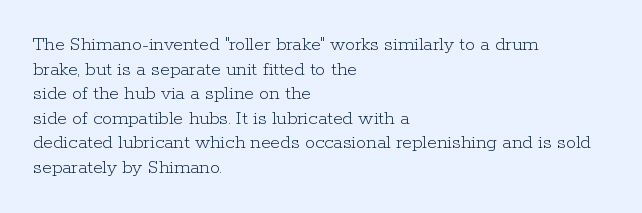
The image shows 20 px text type, upright; set left-aligned, line spacing 1.23x, normal letter spacing, not underlined.
